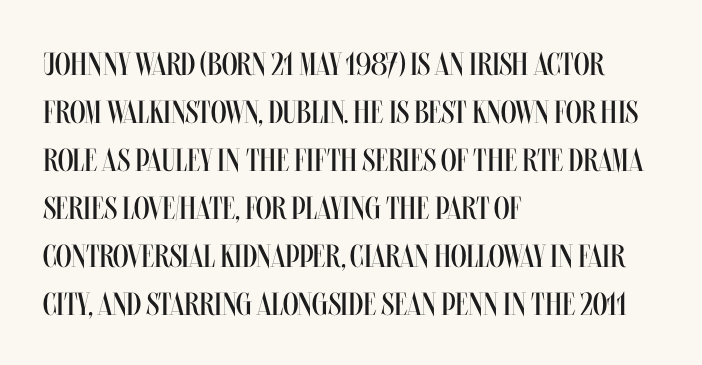
Each row of text sits above clean, open space. The weight would be labelled regular, book, light, or lighter still. Proportional: the letters do not fall into vertical columns. In CSS terms this would be text-align: left. Compared with typical body copy, the letter spacing here is the same.
